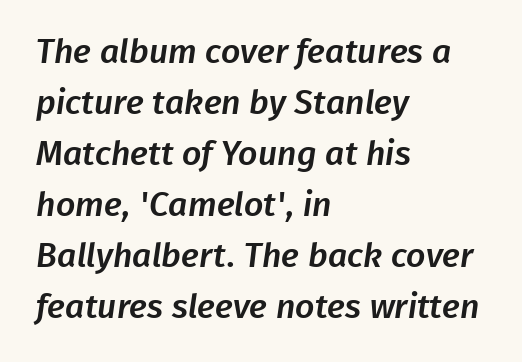
{"serif": "no", "width": "normal", "stroke_contrast": "low", "x_height": "medium", "monospaced": "no", "underline": "no", "align": "left", "line_spacing": "normal", "line_spacing_ratio": 1.5, "letter_spacing": "normal", "letter_spacing_em": 0.0, "glyph_px": 34}
